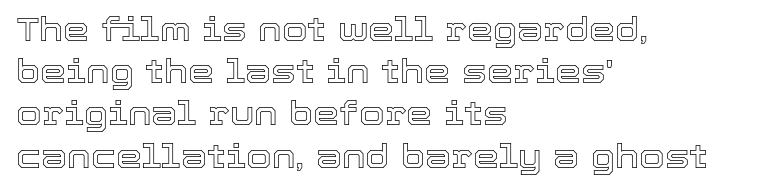
The image shows 33 px text type, upright; set left-aligned, normal line spacing (1.28x), normal letter spacing, not underlined; a medium x-height.
